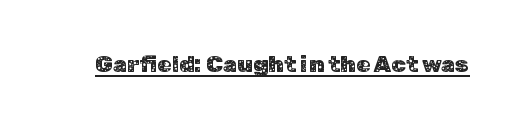
The image shows 23 px text type, upright; set normal letter spacing, underlined.
